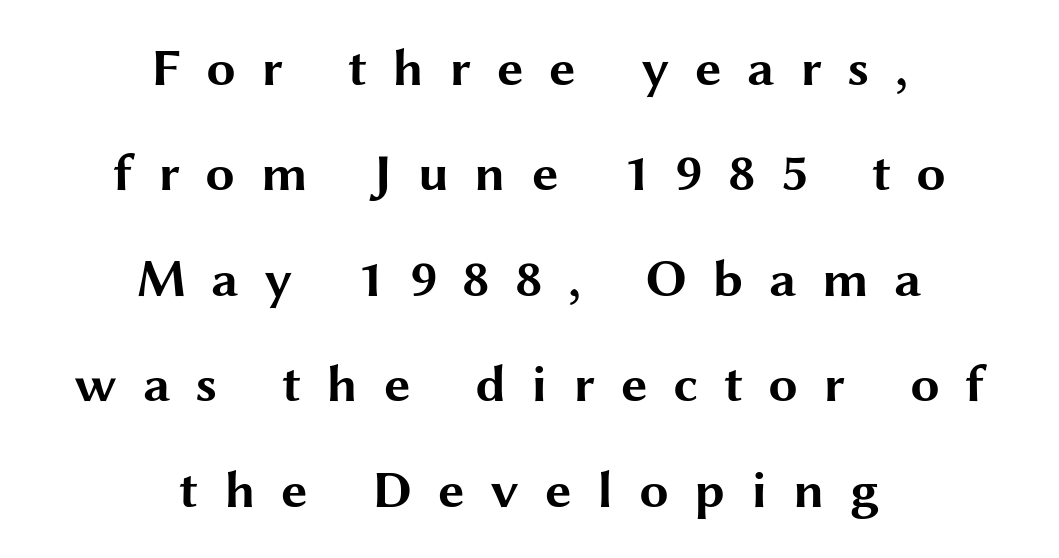
Varying glyph widths throughout — classic text-font behaviour. This block would shrink considerably if given ordinary leading; it's expanded now. Notice how the passage keeps no hard edge, just a central spine. Each row of text sits above clean, open space. Every character sits straight up, as roman type does.
